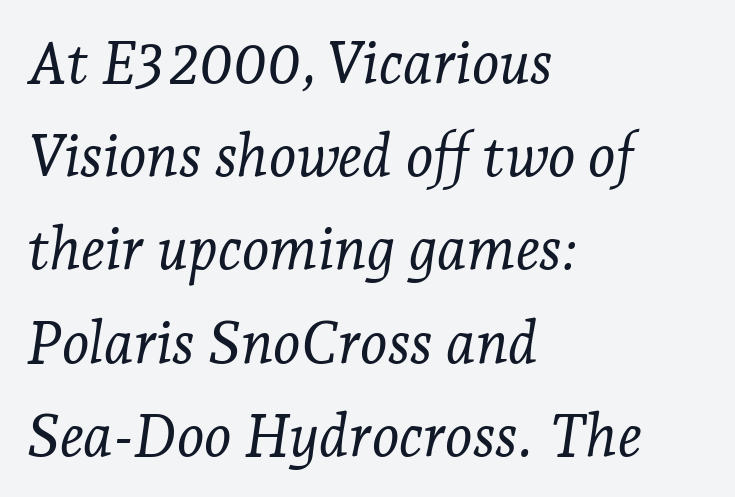
{"serif": "yes", "italic": "yes", "lean": "right", "slant_degrees": 7, "bold": "no", "weight": "light", "width": "normal", "stroke_contrast": "low", "x_height": "medium", "monospaced": "no", "underline": "no", "align": "left", "line_spacing": "normal", "line_spacing_ratio": 1.58, "letter_spacing": "normal", "letter_spacing_em": 0.0, "glyph_px": 59}
